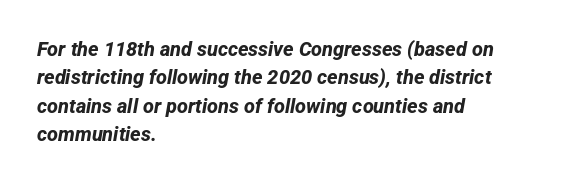
Q: Is the text bold? A: Yes.
Q: Is the text underlined? A: No.
Q: How is the paragraph aligned? A: Left-aligned.
Q: Is the spacing between letters normal or unusually wide? A: Normal.
Q: Is the spacing between lines tight, normal or loose? A: Normal.
